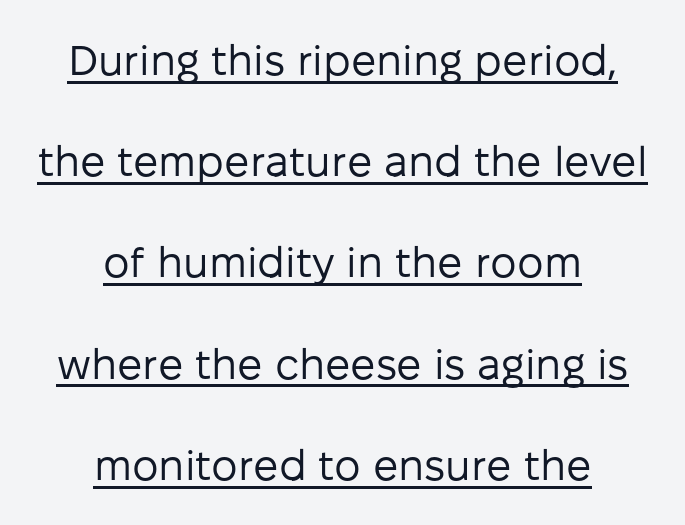
Q: Is the text bold? A: No.
Q: Is the text italic (slanted)? A: No, it is upright.
Q: Is the typeface a serif or a sans-serif typeface? A: Sans-serif.
Q: Is the text underlined? A: Yes.
Q: How is the paragraph aligned? A: Centered.
Q: Is the spacing between letters normal or unusually wide? A: Normal.
Q: Is the spacing between lines tight, normal or loose? A: Loose.
Q: Width (condensed, normal, or wide)? A: Normal.
Q: Stroke contrast? A: Low.
Q: x-height? A: Medium.
Q: Monospaced? A: No.
